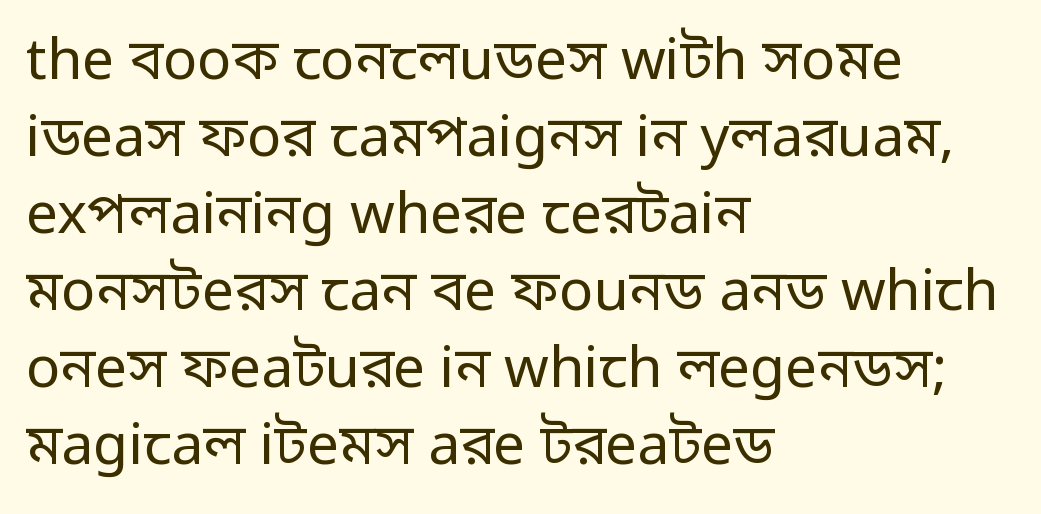
Q: Is the text bold? A: No.
Q: Is the text italic (slanted)? A: No, it is upright.
Q: Is the typeface a serif or a sans-serif typeface? A: Sans-serif.
Q: Is the text underlined? A: No.
Q: How is the paragraph aligned? A: Left-aligned.
Q: Is the spacing between letters normal or unusually wide? A: Normal.
Q: Is the spacing between lines tight, normal or loose? A: Normal.
Q: Width (condensed, normal, or wide)? A: Normal.
Q: Stroke contrast? A: Low.
Q: x-height? A: Medium.
Q: Monospaced? A: No.
